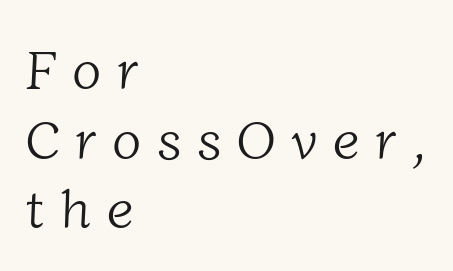
{"serif": "yes", "bold": "no", "weight": "light", "width": "normal", "stroke_contrast": "low", "x_height": "medium", "monospaced": "no", "underline": "no", "align": "left", "line_spacing": "normal", "line_spacing_ratio": 1.29, "letter_spacing": "wide", "letter_spacing_em": 0.29, "glyph_px": 54}
